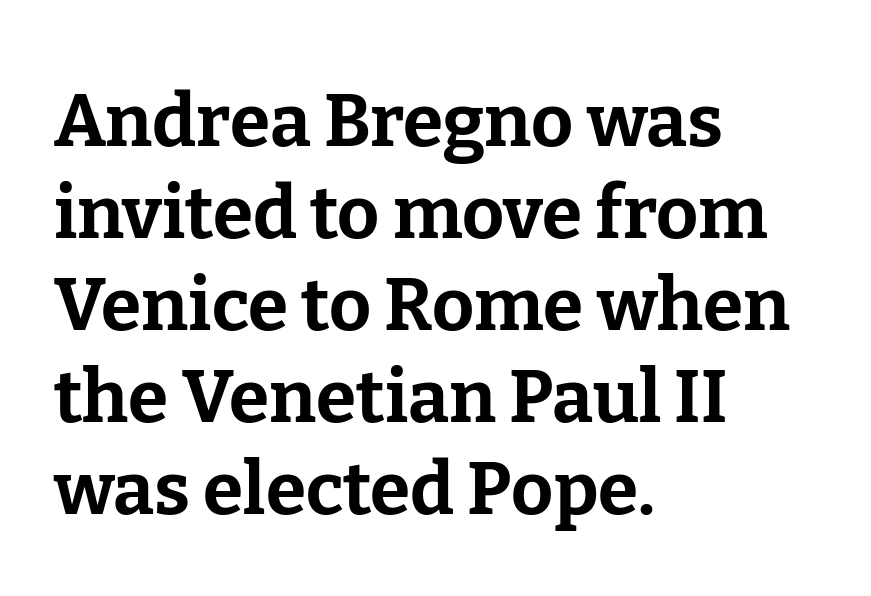
The image shows 73 px bold serif type, upright; set left-aligned, normal line spacing (1.26x), normal letter spacing, not underlined; low stroke contrast and a medium x-height.
